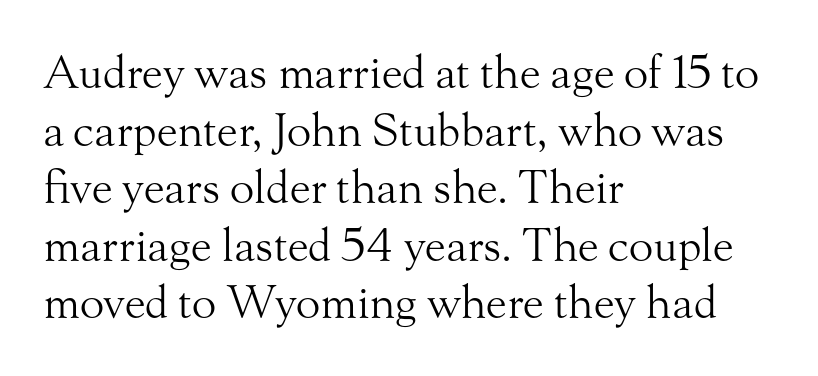
The image shows 45 px light serif type, upright; set left-aligned, normal line spacing (1.28x), normal letter spacing, not underlined; medium stroke contrast and a small x-height.
